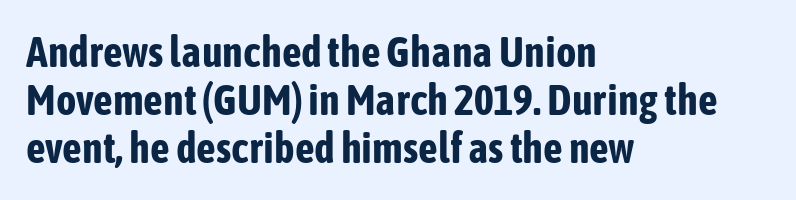
Tracking value appears to be zero — textbook default spacing. Character widths vary here, with narrow letters taking less room than wide ones. The type sits square on the baseline with zero lean. I'd describe the lettering as bold — thick and assertive.
